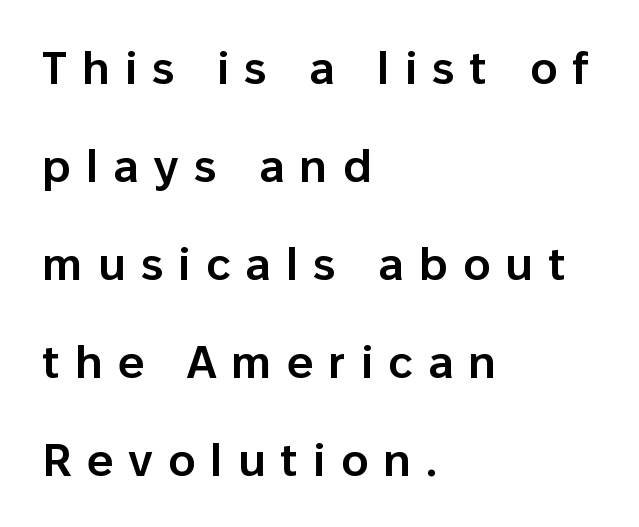
The image shows 46 px semibold sans-serif type, upright; set left-aligned, loose line spacing (2.13x), unusually wide letter spacing (+0.33 em), not underlined; low stroke contrast and a medium x-height.
